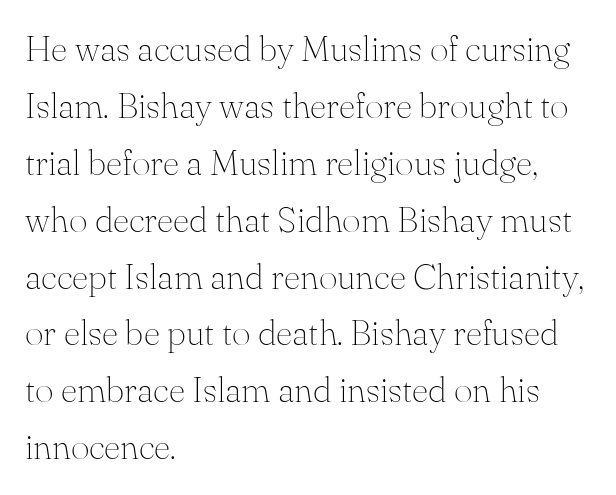
{"serif": "yes", "italic": "no", "bold": "no", "weight": "thin", "width": "normal", "stroke_contrast": "medium", "x_height": "small", "monospaced": "no", "underline": "no", "align": "left", "line_spacing": "normal", "line_spacing_ratio": 1.58, "letter_spacing": "normal", "letter_spacing_em": 0.0, "glyph_px": 36}
